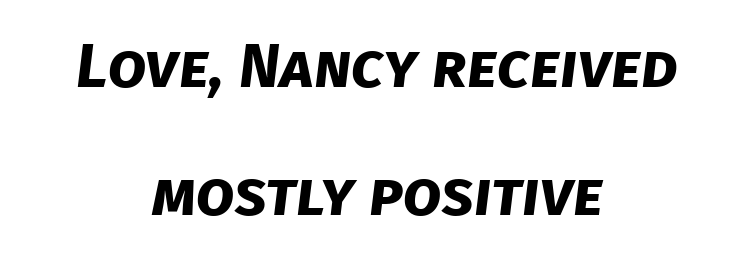
The image shows 62 px bold sans-serif type; set centered, loose line spacing (2.06x), normal letter spacing, not underlined; low stroke contrast and a large x-height.
